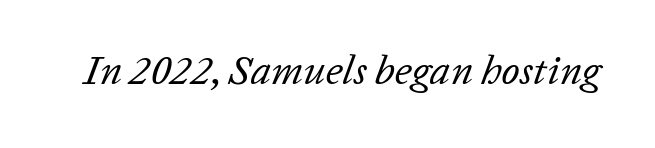
Q: Is the text bold? A: No.
Q: Is the text italic (slanted)? A: Yes, it leans right by about 20 degrees.
Q: Is the text underlined? A: No.
Q: Is the spacing between letters normal or unusually wide? A: Normal.
Q: Width (condensed, normal, or wide)? A: Normal.
Q: Stroke contrast? A: Low.
Q: x-height? A: Medium.
Q: Monospaced? A: No.
